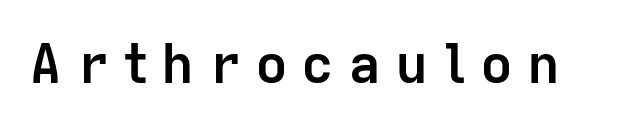
Q: Is the text bold? A: Yes.
Q: Is the text italic (slanted)? A: No, it is upright.
Q: Is the typeface a serif or a sans-serif typeface? A: Sans-serif.
Q: Is the text underlined? A: No.
Q: Is the spacing between letters normal or unusually wide? A: Unusually wide.
Q: Width (condensed, normal, or wide)? A: Normal.
Q: Stroke contrast? A: Low.
Q: x-height? A: Medium.
Q: Monospaced? A: No.
